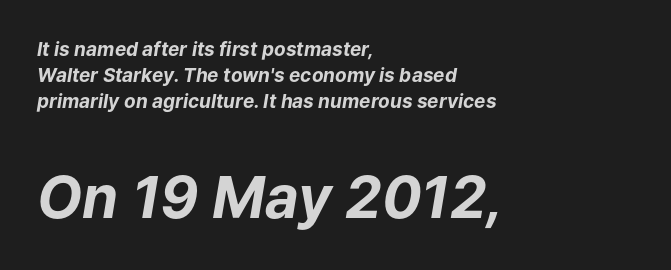
The image shows 58 px bold type, italic (leaning right); set left-aligned, normal line spacing (1.37x), normal letter spacing, not underlined; the second (bottom) block is 3.05x larger; low stroke contrast and a medium x-height.
